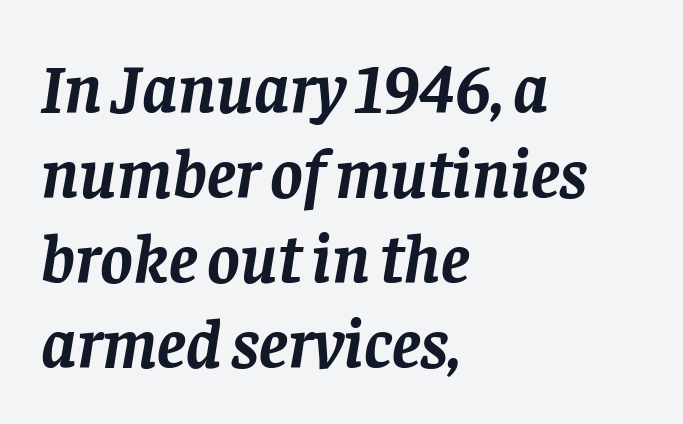
{"serif": "yes", "italic": "yes", "lean": "right", "slant_degrees": 8, "bold": "yes", "weight": "semibold", "width": "normal", "stroke_contrast": "low", "x_height": "large", "monospaced": "no", "underline": "no", "align": "left", "line_spacing_ratio": 1.23, "letter_spacing": "normal", "letter_spacing_em": 0.0, "glyph_px": 69}
